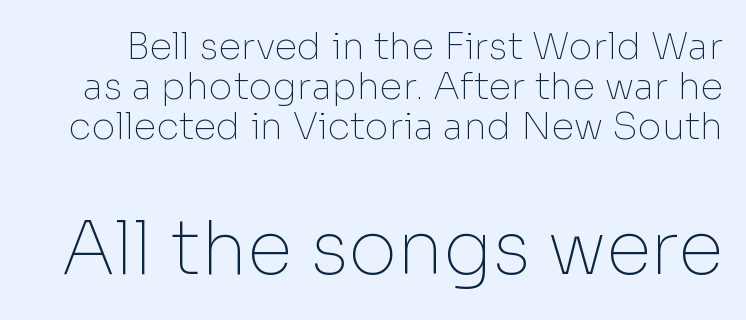
Q: Is the text bold? A: No.
Q: Is the text italic (slanted)? A: No, it is upright.
Q: Is the typeface a serif or a sans-serif typeface? A: Sans-serif.
Q: Is the text underlined? A: No.
Q: Is the spacing between letters normal or unusually wide? A: Normal.
Q: Is the spacing between lines tight, normal or loose? A: Tight.
Q: Which block of text is set in a larger size, the first (top) or the second (bottom)? A: The second (bottom) one.
Q: Width (condensed, normal, or wide)? A: Normal.
Q: Stroke contrast? A: Low.
Q: x-height? A: Medium.
Q: Monospaced? A: No.
